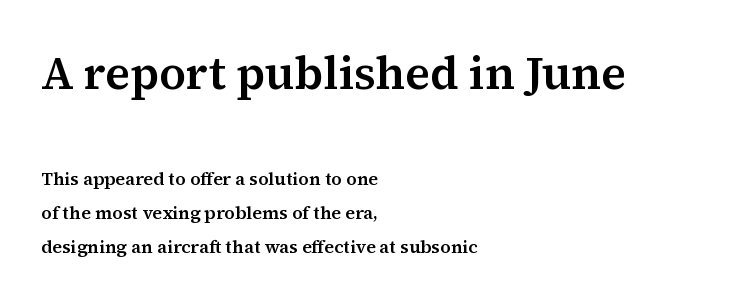
Q: Is the text italic (slanted)? A: No, it is upright.
Q: Is the typeface a serif or a sans-serif typeface? A: Serif.
Q: Is the text underlined? A: No.
Q: How is the paragraph aligned? A: Left-aligned.
Q: Is the spacing between letters normal or unusually wide? A: Normal.
Q: Is the spacing between lines tight, normal or loose? A: Loose.
Q: Which block of text is set in a larger size, the first (top) or the second (bottom)? A: The first (top) one.
Q: Width (condensed, normal, or wide)? A: Normal.
Q: Stroke contrast? A: Medium.
Q: x-height? A: Medium.
Q: Monospaced? A: No.
